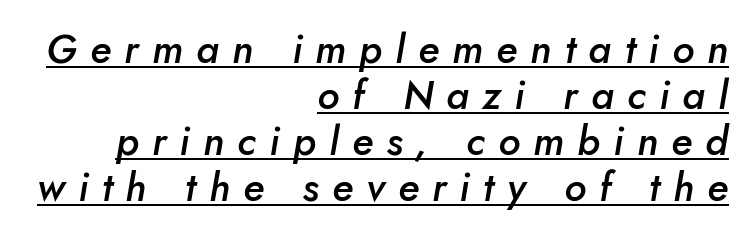
Q: Is the text bold? A: Semi-bold.
Q: Is the text italic (slanted)? A: Yes, it leans right by about 5 degrees.
Q: Is the text underlined? A: Yes.
Q: How is the paragraph aligned? A: Right-aligned.
Q: Is the spacing between letters normal or unusually wide? A: Unusually wide.
Q: Is the spacing between lines tight, normal or loose? A: Tight.
Q: Width (condensed, normal, or wide)? A: Normal.
Q: Stroke contrast? A: Low.
Q: x-height? A: Small.
Q: Monospaced? A: No.
